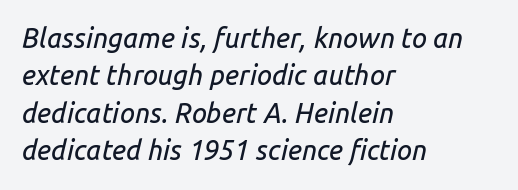
{"italic": "yes", "lean": "right", "slant_degrees": 14, "underline": "no", "align": "left", "line_spacing": "normal", "line_spacing_ratio": 1.38, "letter_spacing": "normal", "letter_spacing_em": 0.0, "glyph_px": 27}
